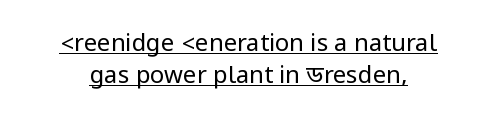
The image shows 24 px text type, upright; set normal line spacing (1.34x), normal letter spacing, underlined.
